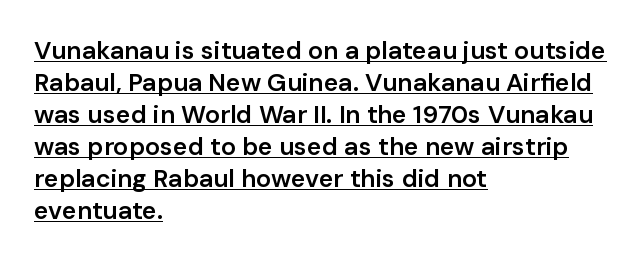
Q: Is the text bold? A: Semi-bold.
Q: Is the text italic (slanted)? A: No, it is upright.
Q: Is the text underlined? A: Yes.
Q: How is the paragraph aligned? A: Left-aligned.
Q: Is the spacing between letters normal or unusually wide? A: Normal.
Q: Is the spacing between lines tight, normal or loose? A: Normal.
